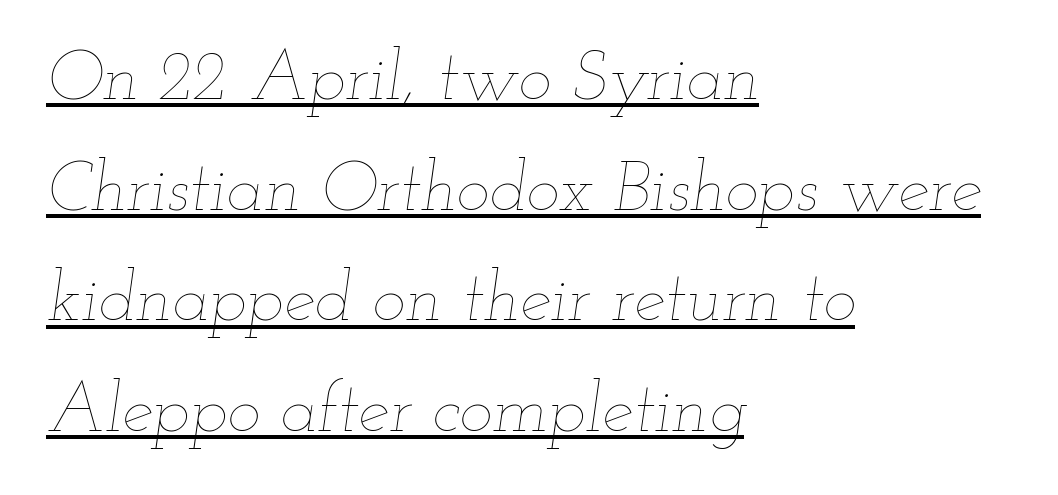
{"italic": "yes", "lean": "right", "slant_degrees": 12, "bold": "no", "weight": "thin", "width": "wide", "stroke_contrast": "low", "x_height": "small", "monospaced": "no", "underline": "yes", "align": "left", "line_spacing": "normal", "line_spacing_ratio": 1.58, "letter_spacing": "normal", "letter_spacing_em": 0.0, "glyph_px": 70}
